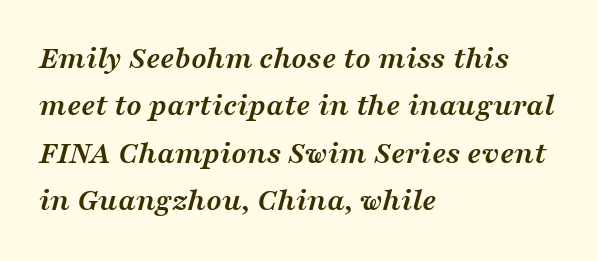
{"serif": "yes", "italic": "yes", "lean": "right", "slant_degrees": 16, "bold": "yes", "weight": "semibold", "width": "wide", "stroke_contrast": "medium", "x_height": "medium", "monospaced": "no", "underline": "no", "align": "left", "line_spacing": "normal", "line_spacing_ratio": 1.48, "letter_spacing": "normal", "letter_spacing_em": 0.0, "glyph_px": 32}
